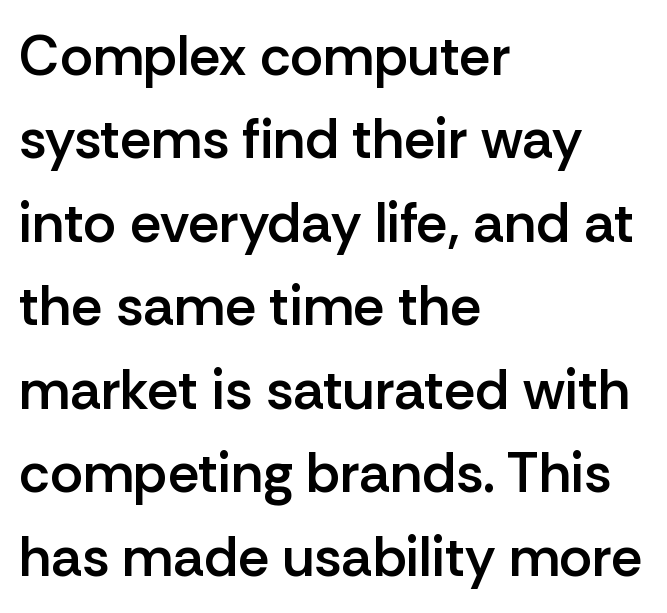
The image shows 56 px semibold sans-serif type, upright; set left-aligned, normal line spacing (1.49x), normal letter spacing, not underlined; low stroke contrast and a medium x-height.
